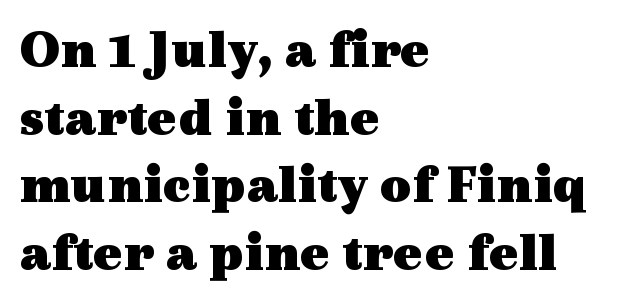
Q: Is the text bold? A: Yes.
Q: Is the text italic (slanted)? A: No, it is upright.
Q: Is the typeface a serif or a sans-serif typeface? A: Serif.
Q: Is the text underlined? A: No.
Q: How is the paragraph aligned? A: Left-aligned.
Q: Is the spacing between letters normal or unusually wide? A: Normal.
Q: Width (condensed, normal, or wide)? A: Wide.
Q: x-height? A: Medium.
Q: Monospaced? A: No.
